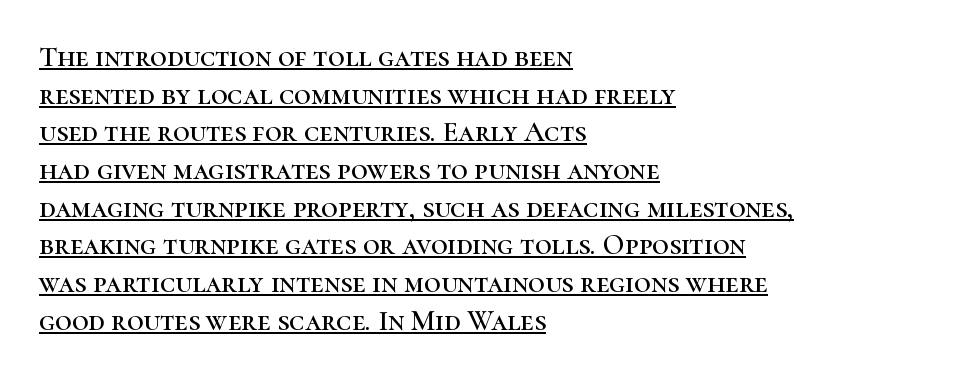
The image shows 29 px serif type, upright; set left-aligned, normal line spacing (1.3x), normal letter spacing, underlined; high stroke contrast and a medium x-height.
